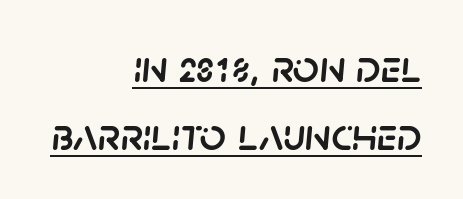
{"italic": "yes", "lean": "right", "slant_degrees": 5, "width": "normal", "stroke_contrast": "low", "x_height": "large", "monospaced": "no", "underline": "yes", "align": "right", "line_spacing": "normal", "line_spacing_ratio": 1.47, "letter_spacing": "normal", "letter_spacing_em": 0.0, "glyph_px": 46}
